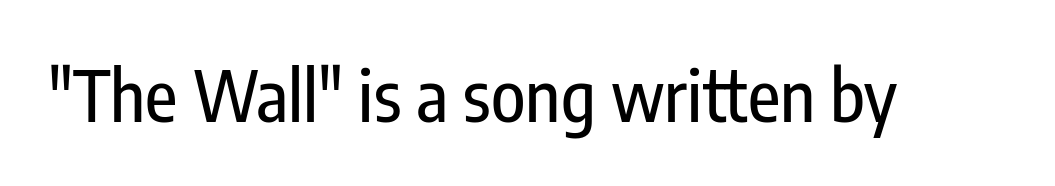
The image shows 71 px condensed sans-serif type, upright; set normal letter spacing, not underlined; low stroke contrast and a medium x-height.
